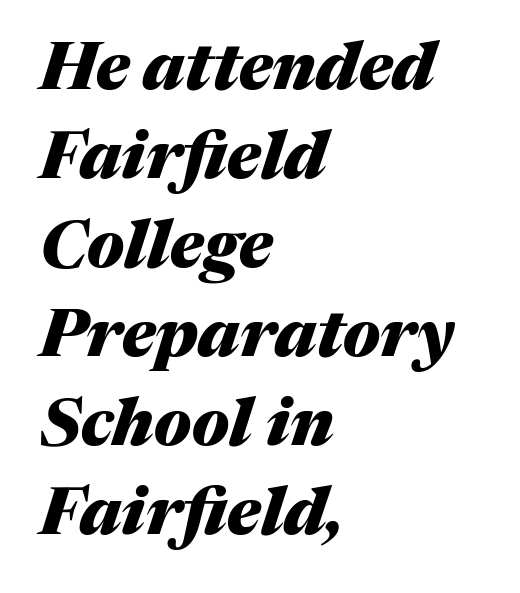
The face used here is proportionally spaced, like ordinary book or web type. Slanted lettering throughout. The rendering anchors every line to the left-hand side. Students, observe: this is what conventionally led text looks like. Descenders are the only things crossing below the line.
